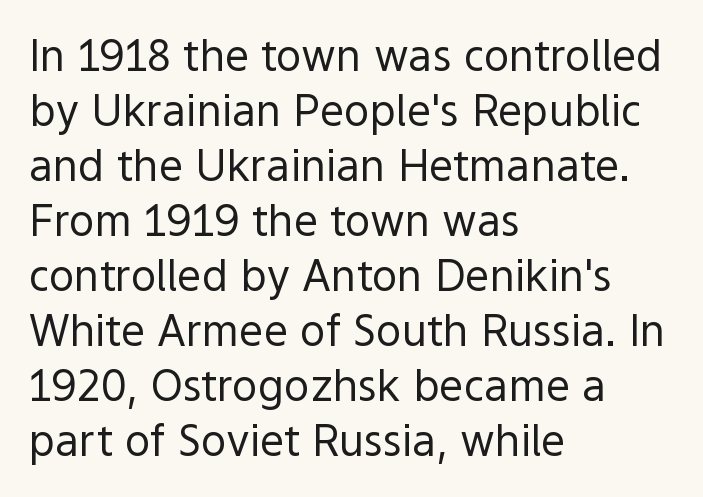
{"serif": "no", "italic": "no", "bold": "no", "weight": "regular", "width": "normal", "x_height": "medium", "monospaced": "no", "underline": "no", "align": "left", "line_spacing": "normal", "line_spacing_ratio": 1.28, "letter_spacing": "normal", "letter_spacing_em": 0.0, "glyph_px": 43}
